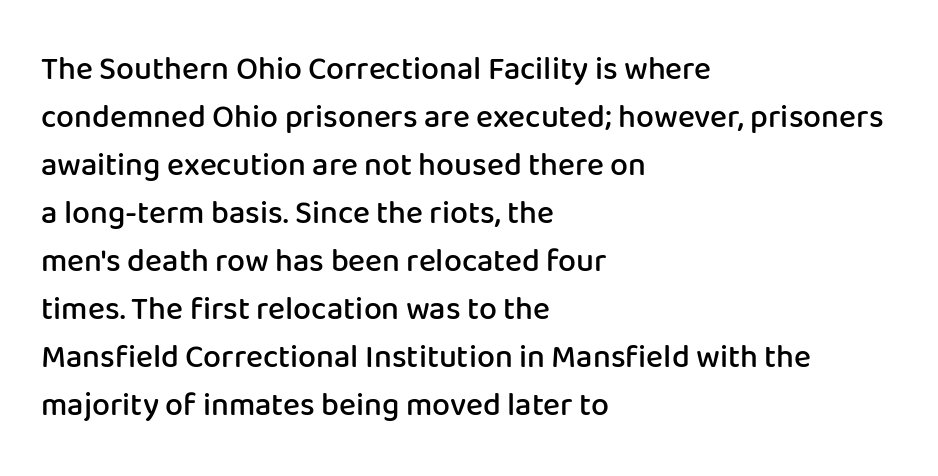
Q: Is the text bold? A: Semi-bold.
Q: Is the text italic (slanted)? A: No, it is upright.
Q: Is the typeface a serif or a sans-serif typeface? A: Sans-serif.
Q: Is the text underlined? A: No.
Q: How is the paragraph aligned? A: Left-aligned.
Q: Is the spacing between letters normal or unusually wide? A: Normal.
Q: Is the spacing between lines tight, normal or loose? A: Normal.
Q: Width (condensed, normal, or wide)? A: Normal.
Q: Stroke contrast? A: Low.
Q: x-height? A: Medium.
Q: Monospaced? A: No.
